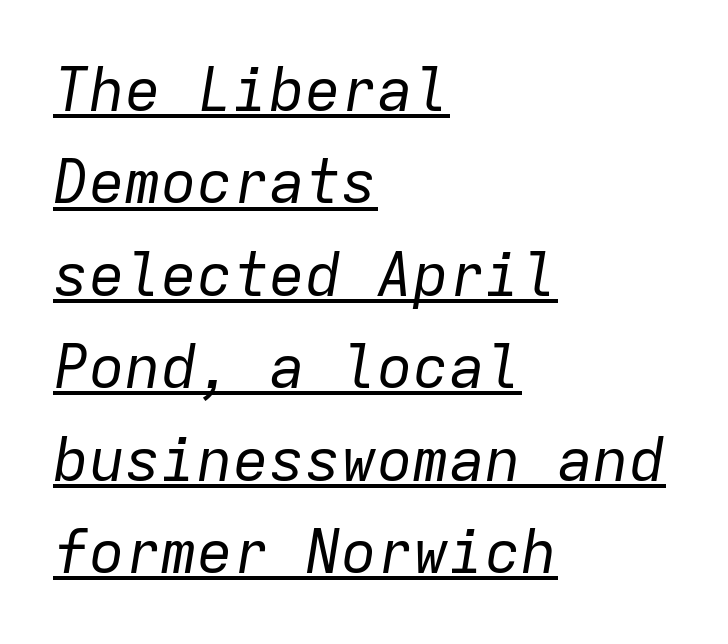
The rendering anchors every line to the left-hand side. Looks like terminal output: every glyph gets an equal slot. Emphasis-style slanted type is in use. One glance says typical: line gaps are just what's usual. Compared with a typical body face, this is equally light or lighter still.
